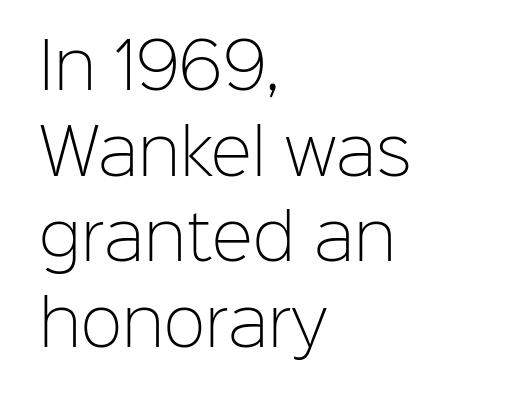
Regular leading. Posture: straight, roman, zero tilt. No extra tracking has been applied to these lines. Classification — sans serif. This sample has the flowing, uneven cadence of proportional lettering. Anything drawn beneath the words? Only blank space.
